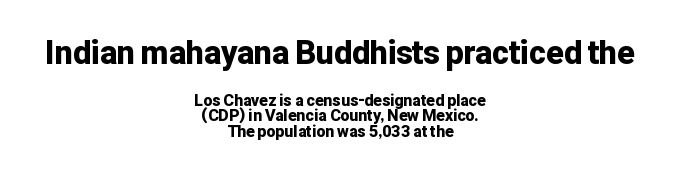
Q: Is the text bold? A: Yes.
Q: Is the text italic (slanted)? A: No, it is upright.
Q: Is the typeface a serif or a sans-serif typeface? A: Sans-serif.
Q: Is the text underlined? A: No.
Q: How is the paragraph aligned? A: Centered.
Q: Is the spacing between letters normal or unusually wide? A: Normal.
Q: Is the spacing between lines tight, normal or loose? A: Tight.
Q: Which block of text is set in a larger size, the first (top) or the second (bottom)? A: The first (top) one.
Q: Width (condensed, normal, or wide)? A: Normal.
Q: Stroke contrast? A: Low.
Q: x-height? A: Medium.
Q: Monospaced? A: No.
